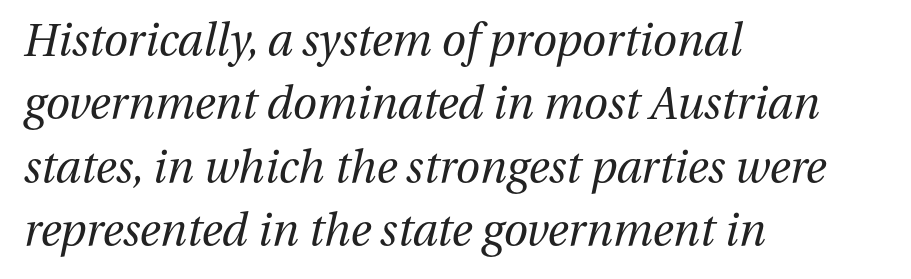
{"italic": "yes", "lean": "right", "slant_degrees": 13, "bold": "no", "weight": "regular", "width": "normal", "stroke_contrast": "medium", "x_height": "medium", "monospaced": "no", "underline": "no", "align": "left", "line_spacing": "normal", "line_spacing_ratio": 1.44, "letter_spacing": "normal", "letter_spacing_em": 0.0, "glyph_px": 44}
